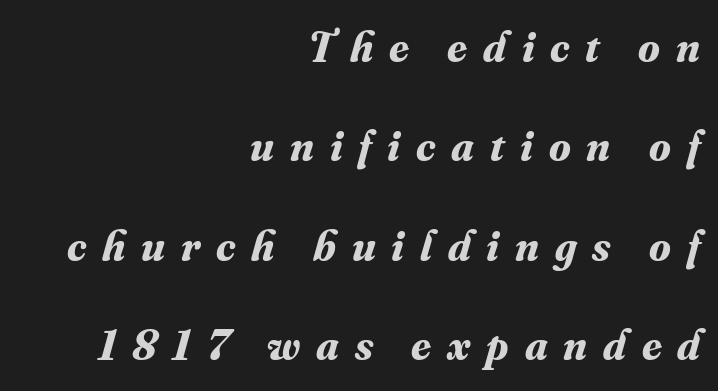
Someone cranked the tracking dial way up on this one. Serif or sans? Serif — the stroke terminals have little feet. Teacher's note: observe the even right margin — that is flush-right alignment. Airy leading.
